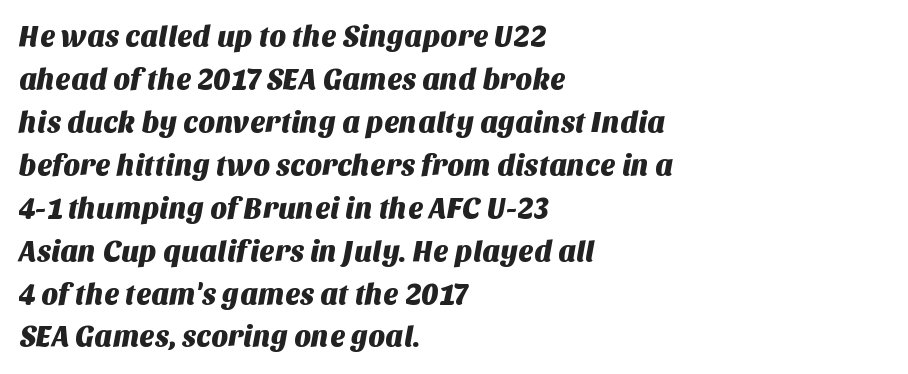
Q: Is the typeface a serif or a sans-serif typeface? A: Sans-serif.
Q: Is the text underlined? A: No.
Q: How is the paragraph aligned? A: Left-aligned.
Q: Is the spacing between letters normal or unusually wide? A: Normal.
Q: Is the spacing between lines tight, normal or loose? A: Normal.
Q: Width (condensed, normal, or wide)? A: Normal.
Q: Stroke contrast? A: Medium.
Q: x-height? A: Large.
Q: Monospaced? A: No.
